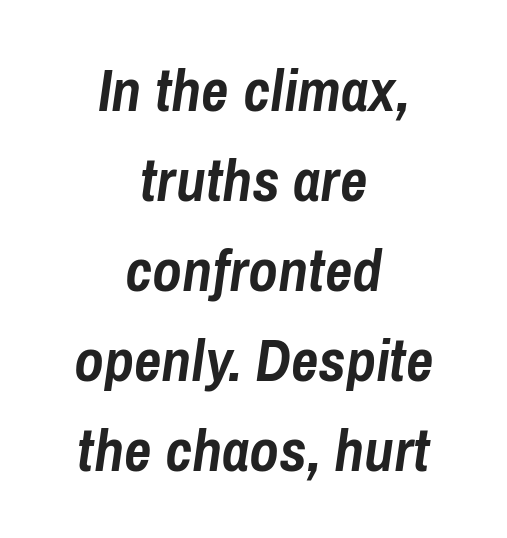
{"italic": "yes", "lean": "right", "slant_degrees": 8, "bold": "yes", "weight": "semibold", "width": "condensed", "stroke_contrast": "low", "x_height": "medium", "monospaced": "no", "underline": "no", "align": "center", "line_spacing": "normal", "line_spacing_ratio": 1.5, "letter_spacing": "normal", "letter_spacing_em": 0.0, "glyph_px": 60}
